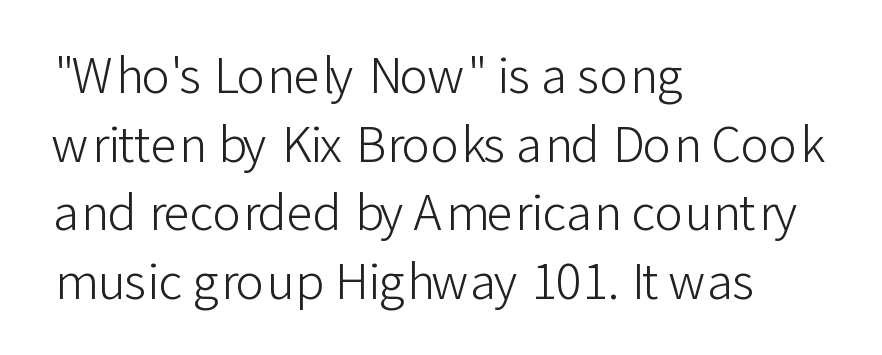
The image shows 48 px light sans-serif type, upright; set left-aligned, normal line spacing (1.43x), normal letter spacing, not underlined; low stroke contrast and a medium x-height.
